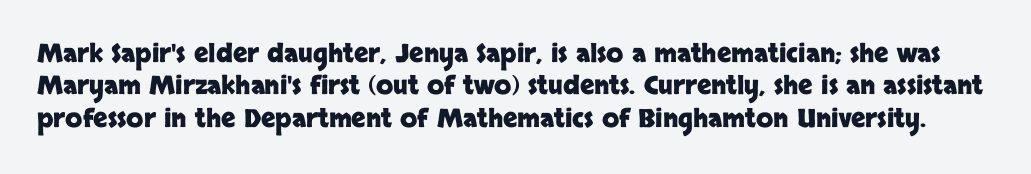
The characters look thick and weighty, a clear bold. Evenly set lines give the paragraph a standard silhouette. Words float on clear page, feet unadorned. Posture: straight, roman, zero tilt.
